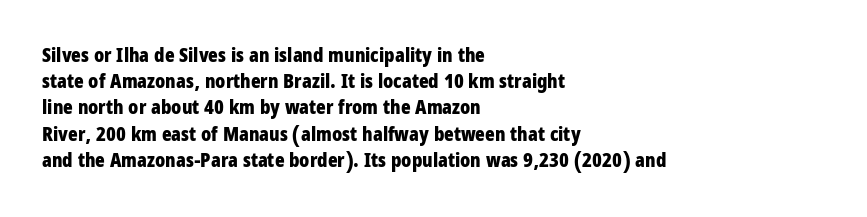
Q: Is the text bold? A: Yes.
Q: Is the text italic (slanted)? A: No, it is upright.
Q: Is the text underlined? A: No.
Q: How is the paragraph aligned? A: Left-aligned.
Q: Is the spacing between letters normal or unusually wide? A: Normal.
Q: Is the spacing between lines tight, normal or loose? A: Normal.
